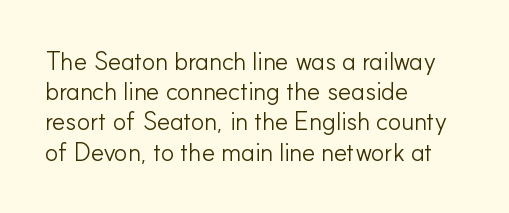
In terms of posture, this sample is upright. The rendering keeps characters at their native spacing. Caption: face not bold, strokes unweighted. The string is rendered with underlining switched off. Horizontal alignment here is leftward, the default for most running prose.
